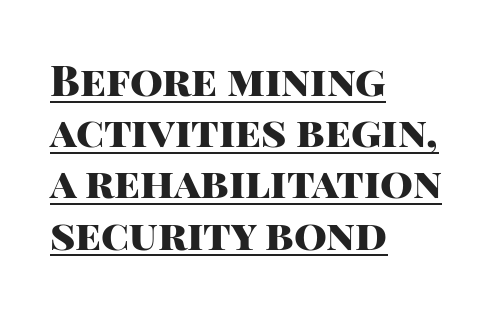
The image shows 42 px heavy sans-serif type, upright; set left-aligned, line spacing 1.22x, normal letter spacing, underlined; high stroke contrast and a large x-height.
